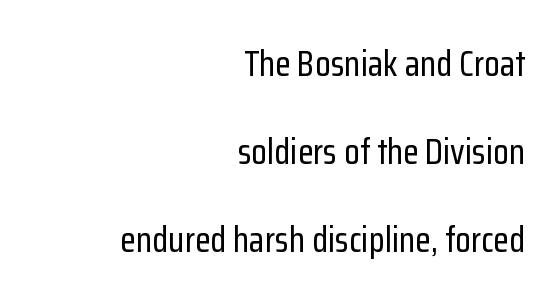
{"serif": "no", "italic": "no", "width": "condensed", "stroke_contrast": "low", "x_height": "medium", "monospaced": "no", "underline": "no", "align": "right", "line_spacing": "loose", "line_spacing_ratio": 2.45, "letter_spacing": "normal", "letter_spacing_em": 0.0, "glyph_px": 36}
